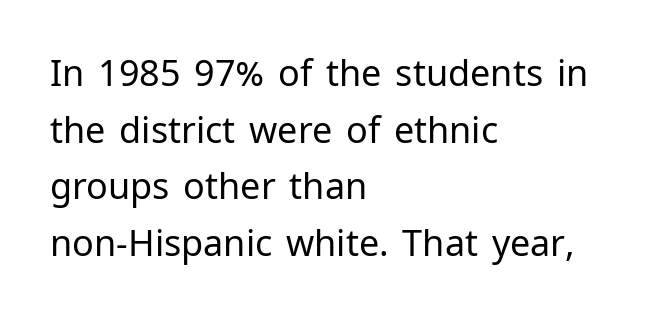
The image shows 36 px regular-weight sans-serif type, upright; set left-aligned, normal line spacing (1.57x), normal letter spacing, not underlined; low stroke contrast and a medium x-height.
